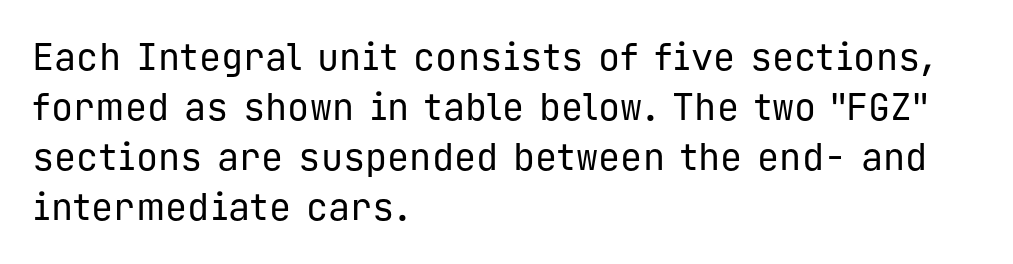
Q: Is the text bold? A: No.
Q: Is the text italic (slanted)? A: No, it is upright.
Q: Is the typeface a serif or a sans-serif typeface? A: Sans-serif.
Q: Is the text underlined? A: No.
Q: How is the paragraph aligned? A: Left-aligned.
Q: Is the spacing between letters normal or unusually wide? A: Normal.
Q: Is the spacing between lines tight, normal or loose? A: Normal.
Q: Width (condensed, normal, or wide)? A: Normal.
Q: Stroke contrast? A: Low.
Q: x-height? A: Medium.
Q: Monospaced? A: Yes.
